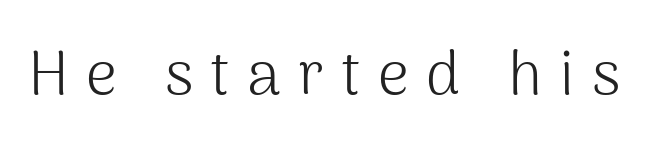
The image shows 61 px light sans-serif type, upright; set unusually wide letter spacing (+0.28 em), not underlined; medium stroke contrast and a medium x-height.
